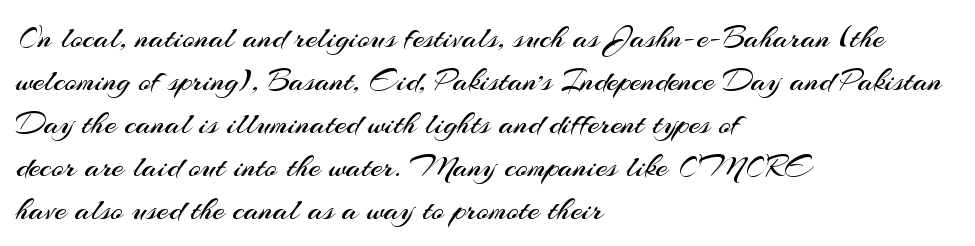
The image shows 33 px regular-weight sans-serif type; set left-aligned, normal line spacing (1.3x), normal letter spacing, not underlined; medium stroke contrast and a small x-height.
